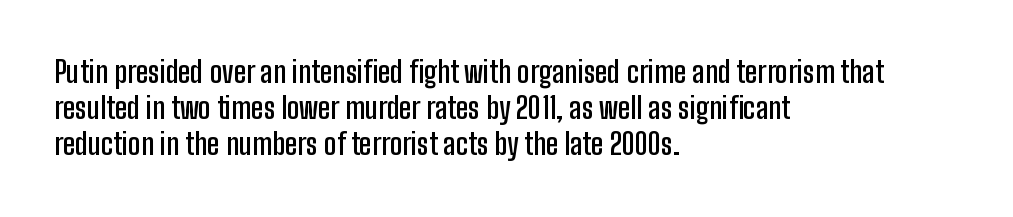
Inter-character spacing is left at the font's built-in metrics. If you drew a ruler down the left edge, every line would touch it. The type sits square on the baseline with zero lean. The rendering uses natural spacing where letterforms have individual widths. Stems and bowls a touch heavier than normal — semibold.
